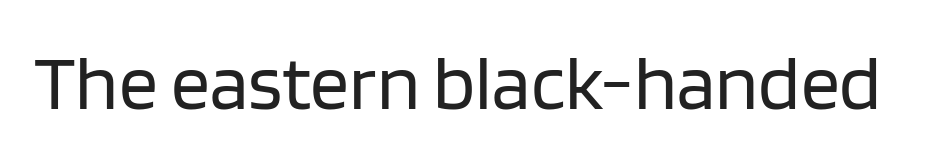
Is the stroke heavy? The answer is a plain regular-or-lighter. The passage shown is typeset with a sans-serif family. Underline: absent. Each word holds together tightly as a unit, with standard inter-letter gaps.
